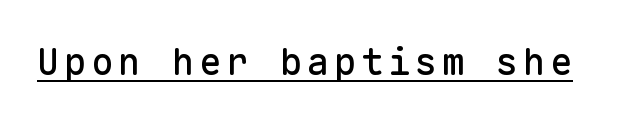
The image shows 37 px sans-serif type, upright, monospaced; set underlined; low stroke contrast and a medium x-height.
